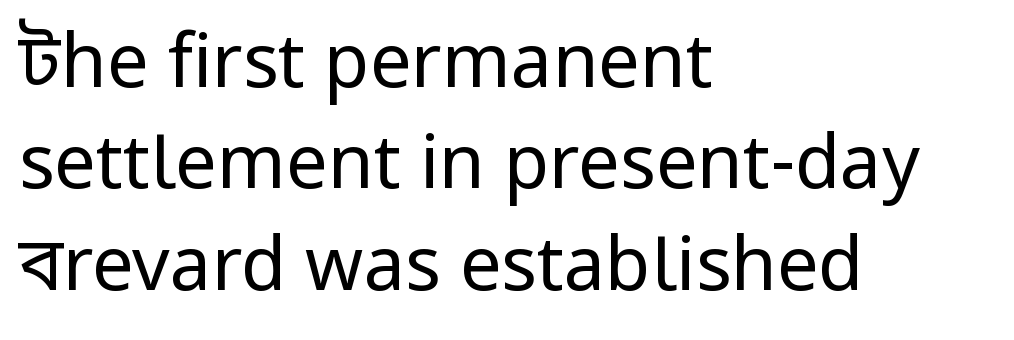
{"serif": "no", "italic": "no", "bold": "no", "weight": "regular", "width": "normal", "stroke_contrast": "low", "x_height": "medium", "monospaced": "no", "underline": "no", "align": "left", "line_spacing": "normal", "line_spacing_ratio": 1.37, "letter_spacing": "normal", "letter_spacing_em": 0.0, "glyph_px": 74}
